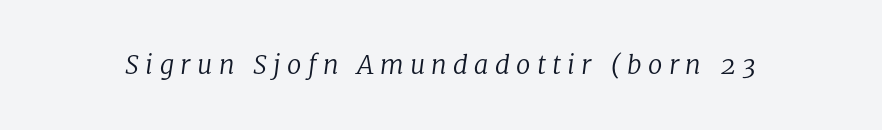
Q: Is the text bold? A: No.
Q: Is the text italic (slanted)? A: Yes, it leans right by about 8 degrees.
Q: Is the text underlined? A: No.
Q: Is the spacing between letters normal or unusually wide? A: Unusually wide.
